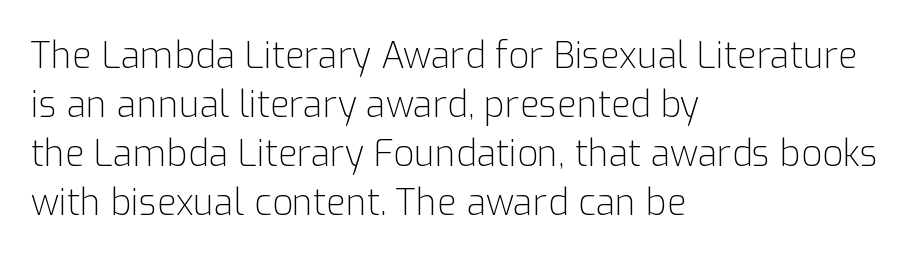
{"serif": "no", "italic": "no", "bold": "no", "weight": "light", "width": "normal", "stroke_contrast": "low", "x_height": "medium", "monospaced": "no", "underline": "no", "align": "left", "line_spacing": "normal", "line_spacing_ratio": 1.36, "letter_spacing": "normal", "letter_spacing_em": 0.0, "glyph_px": 36}
